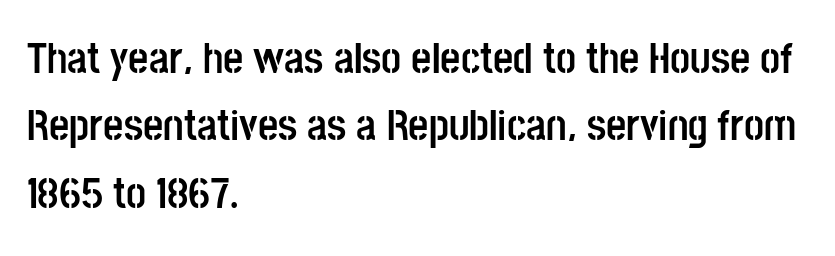
Q: Is the text bold? A: Yes.
Q: Is the text italic (slanted)? A: No, it is upright.
Q: Is the typeface a serif or a sans-serif typeface? A: Sans-serif.
Q: Is the text underlined? A: No.
Q: How is the paragraph aligned? A: Left-aligned.
Q: Is the spacing between letters normal or unusually wide? A: Normal.
Q: Is the spacing between lines tight, normal or loose? A: Normal.
Q: Width (condensed, normal, or wide)? A: Condensed.
Q: Stroke contrast? A: Low.
Q: x-height? A: Large.
Q: Monospaced? A: No.
